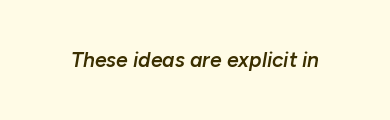
The image shows 21 px text type, italic (leaning right); set normal letter spacing, not underlined.
